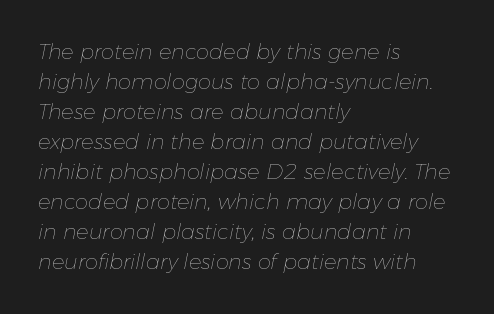
Q: Is the text bold? A: No.
Q: Is the text italic (slanted)? A: Yes, it leans right by about 11 degrees.
Q: Is the text underlined? A: No.
Q: How is the paragraph aligned? A: Left-aligned.
Q: Is the spacing between letters normal or unusually wide? A: Normal.
Q: Is the spacing between lines tight, normal or loose? A: Normal.
